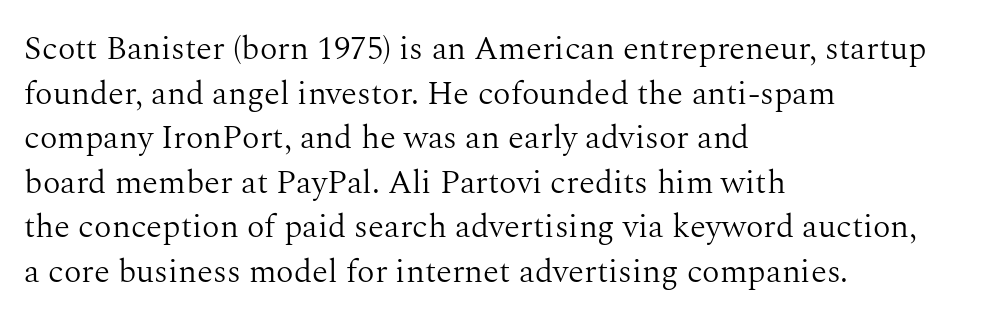
Q: Is the text bold? A: No.
Q: Is the text italic (slanted)? A: No, it is upright.
Q: Is the typeface a serif or a sans-serif typeface? A: Serif.
Q: Is the text underlined? A: No.
Q: How is the paragraph aligned? A: Left-aligned.
Q: Is the spacing between letters normal or unusually wide? A: Normal.
Q: Is the spacing between lines tight, normal or loose? A: Normal.
Q: Width (condensed, normal, or wide)? A: Normal.
Q: Stroke contrast? A: Medium.
Q: x-height? A: Medium.
Q: Monospaced? A: No.
